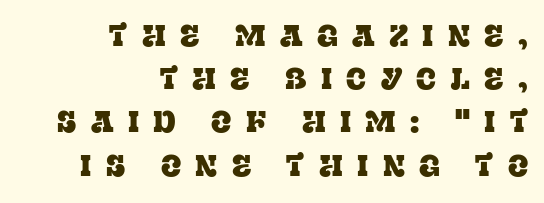
Q: Is the text italic (slanted)? A: No, it is upright.
Q: Is the typeface a serif or a sans-serif typeface? A: Serif.
Q: Is the text underlined? A: No.
Q: How is the paragraph aligned? A: Right-aligned.
Q: Is the spacing between letters normal or unusually wide? A: Unusually wide.
Q: Is the spacing between lines tight, normal or loose? A: Normal.
Q: Width (condensed, normal, or wide)? A: Normal.
Q: Stroke contrast? A: Low.
Q: x-height? A: Large.
Q: Monospaced? A: No.
